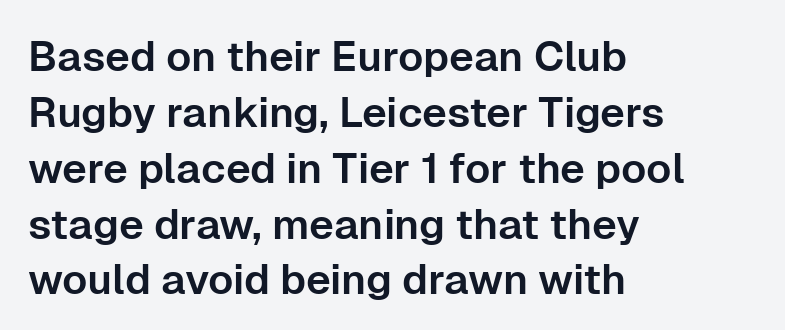
Notice how descenders clear the ascenders below comfortably — that's standard leading. Look at the bottom of the vertical strokes: they stop flat, with no serifs. Compared with typical body copy, the letter spacing here is the same. The rendering anchors every line to the left-hand side.
